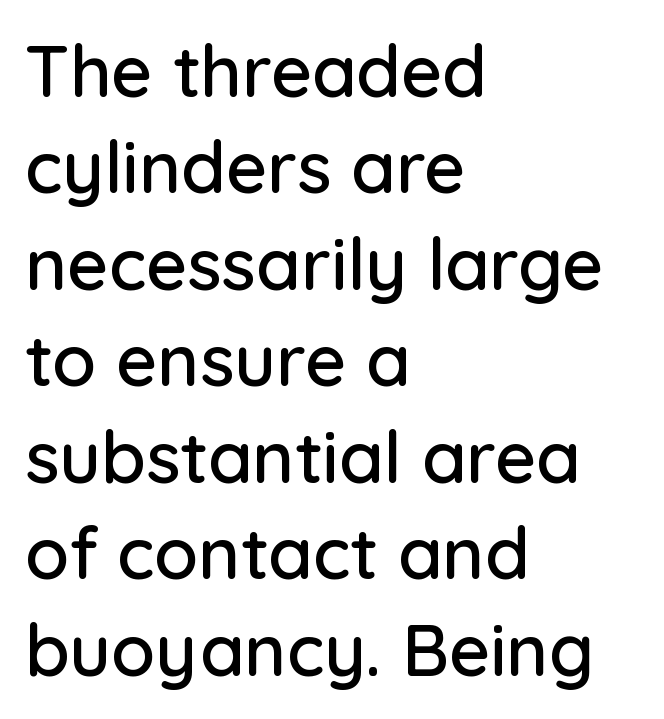
The text block is weighted toward the left margin, trailing off unevenly rightward. This is the regular roman posture of the typeface. Each letter keeps its own natural width here, so spacing adapts to shape. One glance says typical: line gaps are just what's usual. In terms of letterform style, serifs are entirely absent. There is no visible air inserted between adjacent glyphs.
